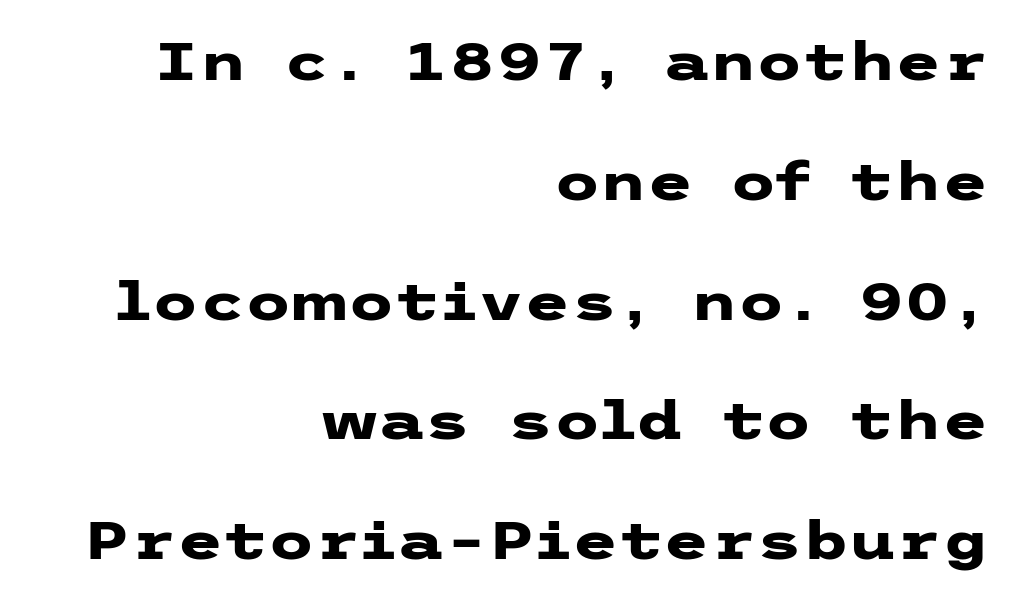
The image shows 53 px heavy, wide sans-serif type, upright; set right-aligned, loose line spacing (2.26x), normal letter spacing, not underlined; low stroke contrast and a medium x-height.
